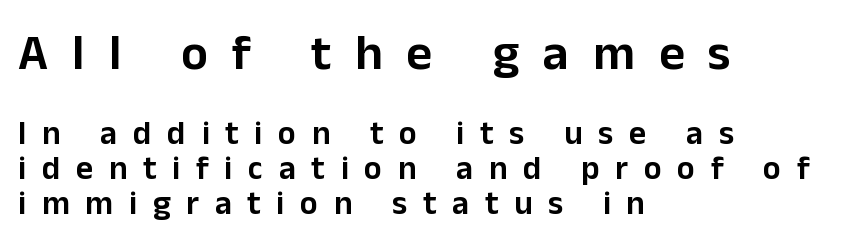
How would I describe the line gaps? Narrow and economical. This sample has the flowing, uneven cadence of proportional lettering. Visually, the top section dominates because its glyphs are scaled up. Spacing between characters has been opened up far beyond the box default.
